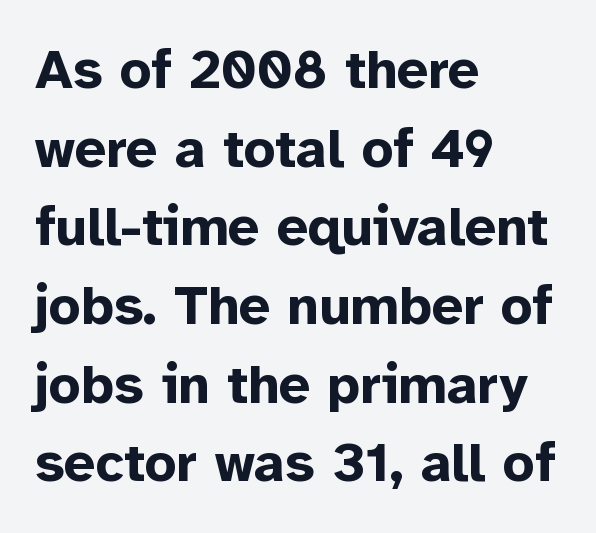
Q: Is the text bold? A: Yes.
Q: Is the text italic (slanted)? A: No, it is upright.
Q: Is the typeface a serif or a sans-serif typeface? A: Sans-serif.
Q: Is the text underlined? A: No.
Q: How is the paragraph aligned? A: Left-aligned.
Q: Is the spacing between letters normal or unusually wide? A: Normal.
Q: Is the spacing between lines tight, normal or loose? A: Normal.
Q: Width (condensed, normal, or wide)? A: Normal.
Q: Stroke contrast? A: Low.
Q: x-height? A: Medium.
Q: Monospaced? A: No.
